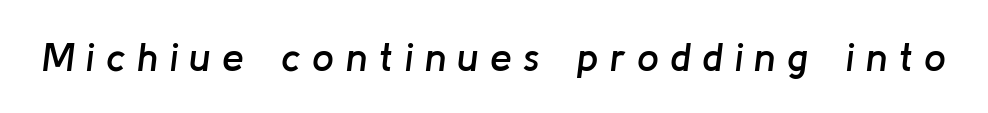
The image shows 39 px semibold type, italic (leaning right); set unusually wide letter spacing (+0.29 em), not underlined; low stroke contrast and a medium x-height.
